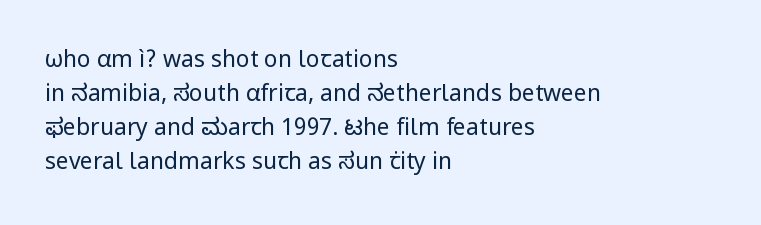
The type sits square on the baseline with zero lean. Stem width sits at or under what a default text font uses. Horizontally, the lines are justified to the leading edge only. This sample keeps an unexceptional amount of space between lines. The space beneath each line is pristine and unruled. There is no visible air inserted between adjacent glyphs.
